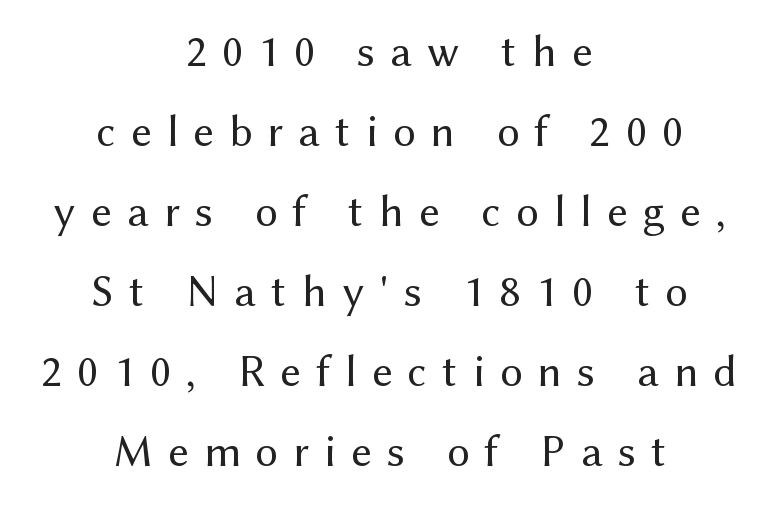
No chunkiness to these letters — they're not bold. Short note: letters widely spaced. The letters stand upright; this is a roman face. The space beneath each line is pristine and unruled.
